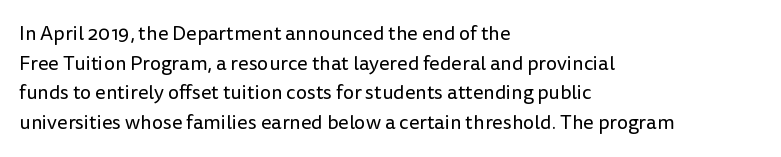
Q: Is the text bold? A: No.
Q: Is the text italic (slanted)? A: No, it is upright.
Q: Is the text underlined? A: No.
Q: How is the paragraph aligned? A: Left-aligned.
Q: Is the spacing between letters normal or unusually wide? A: Normal.
Q: Is the spacing between lines tight, normal or loose? A: Normal.
